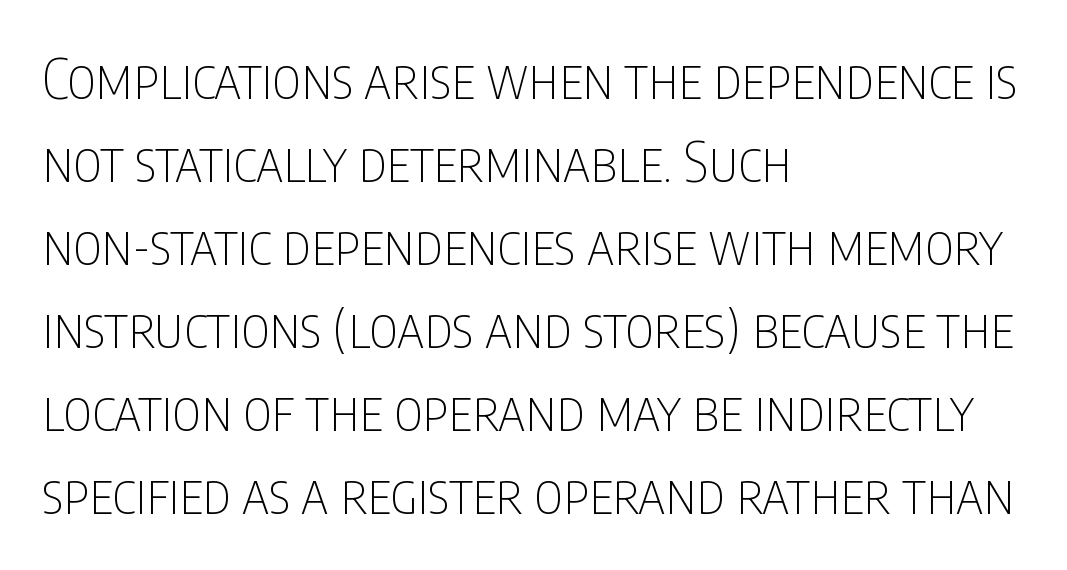
{"serif": "no", "italic": "no", "bold": "no", "weight": "thin", "width": "condensed", "stroke_contrast": "low", "x_height": "large", "monospaced": "no", "underline": "no", "align": "left", "line_spacing": "normal", "line_spacing_ratio": 1.51, "letter_spacing": "normal", "letter_spacing_em": 0.0, "glyph_px": 55}
